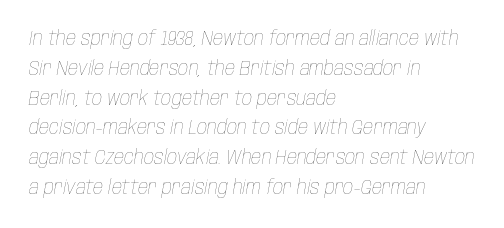
The image shows 20 px text type, italic (leaning right); set left-aligned, normal line spacing (1.49x), normal letter spacing, not underlined.
